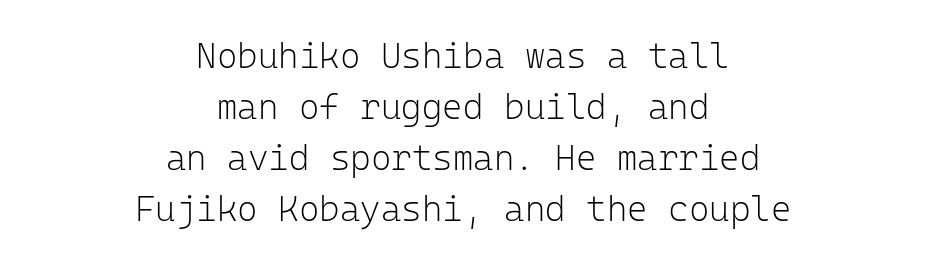
{"serif": "no", "italic": "no", "bold": "no", "weight": "light", "width": "normal", "stroke_contrast": "low", "x_height": "medium", "monospaced": "yes", "underline": "no", "align": "center", "line_spacing": "normal", "line_spacing_ratio": 1.46, "letter_spacing": "normal", "letter_spacing_em": 0.0, "glyph_px": 35}
